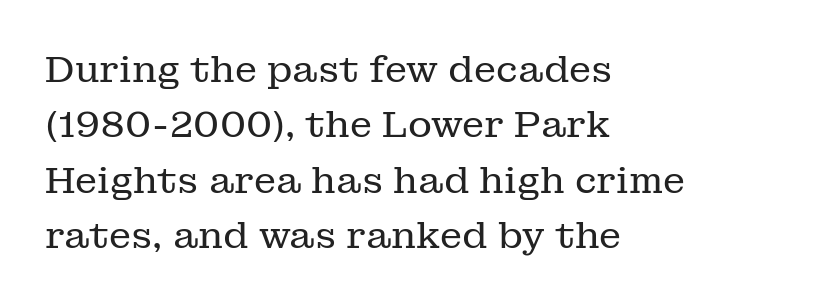
The image shows 37 px regular-weight serif type, upright; set left-aligned, normal line spacing (1.5x), normal letter spacing, not underlined; low stroke contrast and a medium x-height.
